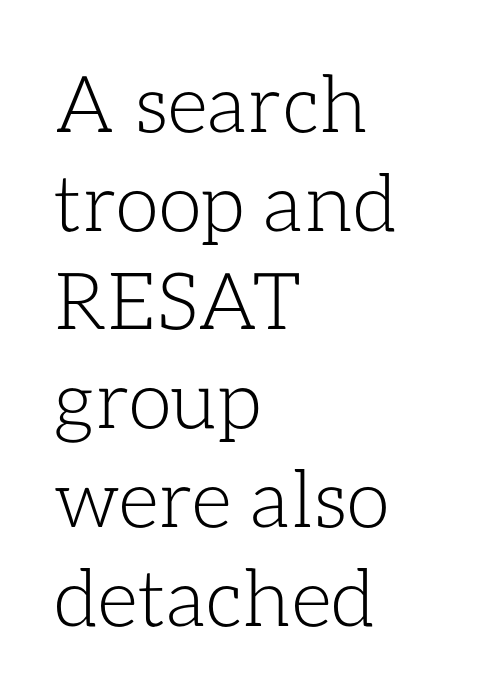
{"italic": "no", "bold": "no", "weight": "light", "width": "normal", "stroke_contrast": "low", "x_height": "medium", "monospaced": "no", "underline": "no", "align": "left", "line_spacing": "normal", "line_spacing_ratio": 1.25, "letter_spacing": "normal", "letter_spacing_em": 0.0, "glyph_px": 79}
